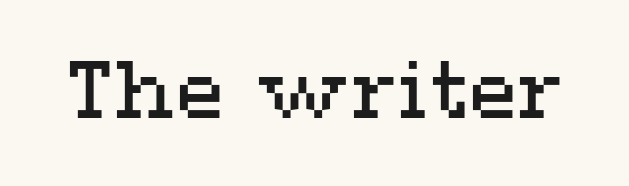
Every stem runs plumb, perpendicular to the baseline. Type without underlining. Vertical stems look standard width or narrower in stroke. Do the characters align in a grid? No, the font is proportional. Standard letterfit; no display-style spreading of the glyphs.
